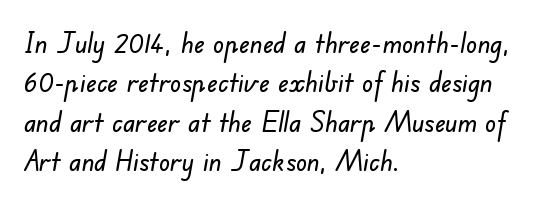
The horizontal fit of the characters is conventional and even. Successive baselines arrive at the customary interval. The lines are quadded left. Unmarked baselines from the first word to the last. Think of a printed novel: that variable character pitch is what you see here. Serif or sans? Sans — the stroke terminals are bare.
